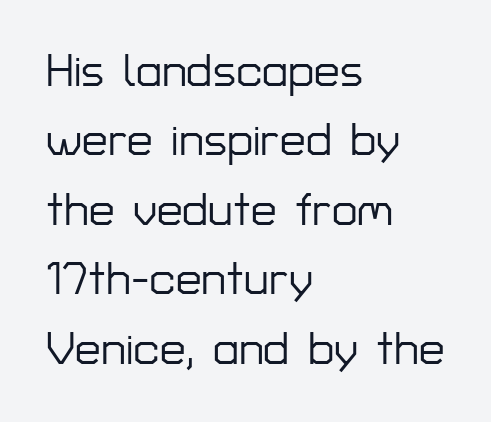
The image shows 46 px sans-serif type, upright; set left-aligned, normal line spacing (1.51x), normal letter spacing, not underlined; low stroke contrast and a medium x-height.
